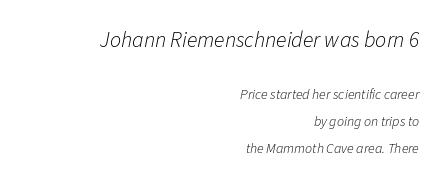
Q: Is the text bold? A: No.
Q: Is the text italic (slanted)? A: Yes, it leans right by about 11 degrees.
Q: Is the text underlined? A: No.
Q: How is the paragraph aligned? A: Right-aligned.
Q: Is the spacing between letters normal or unusually wide? A: Normal.
Q: Is the spacing between lines tight, normal or loose? A: Loose.
Q: Which block of text is set in a larger size, the first (top) or the second (bottom)? A: The first (top) one.
